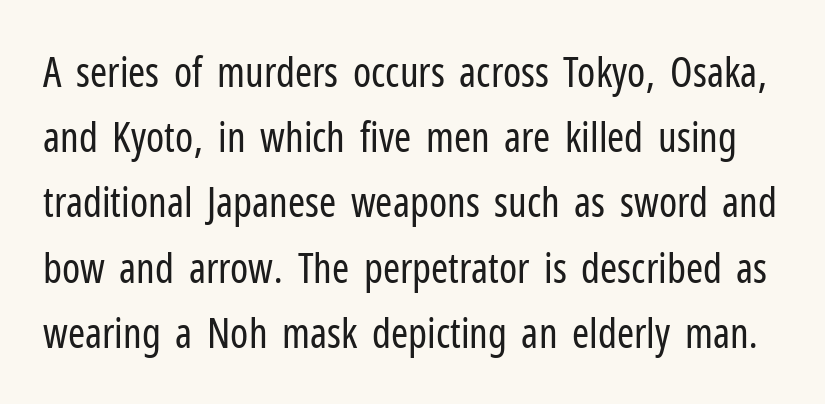
Q: Is the text bold? A: No.
Q: Is the text italic (slanted)? A: No, it is upright.
Q: Is the typeface a serif or a sans-serif typeface? A: Sans-serif.
Q: Is the text underlined? A: No.
Q: Is the spacing between letters normal or unusually wide? A: Normal.
Q: Is the spacing between lines tight, normal or loose? A: Normal.
Q: Width (condensed, normal, or wide)? A: Condensed.
Q: Stroke contrast? A: Low.
Q: x-height? A: Medium.
Q: Monospaced? A: No.
